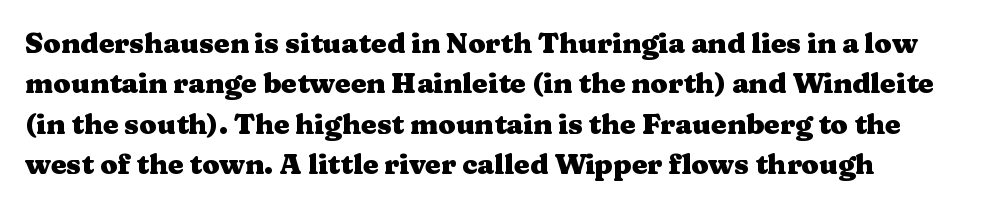
Q: Is the text bold? A: Yes.
Q: Is the text italic (slanted)? A: No, it is upright.
Q: Is the typeface a serif or a sans-serif typeface? A: Serif.
Q: Is the text underlined? A: No.
Q: How is the paragraph aligned? A: Left-aligned.
Q: Is the spacing between letters normal or unusually wide? A: Normal.
Q: Is the spacing between lines tight, normal or loose? A: Normal.
Q: Width (condensed, normal, or wide)? A: Wide.
Q: Stroke contrast? A: Medium.
Q: x-height? A: Medium.
Q: Monospaced? A: No.
